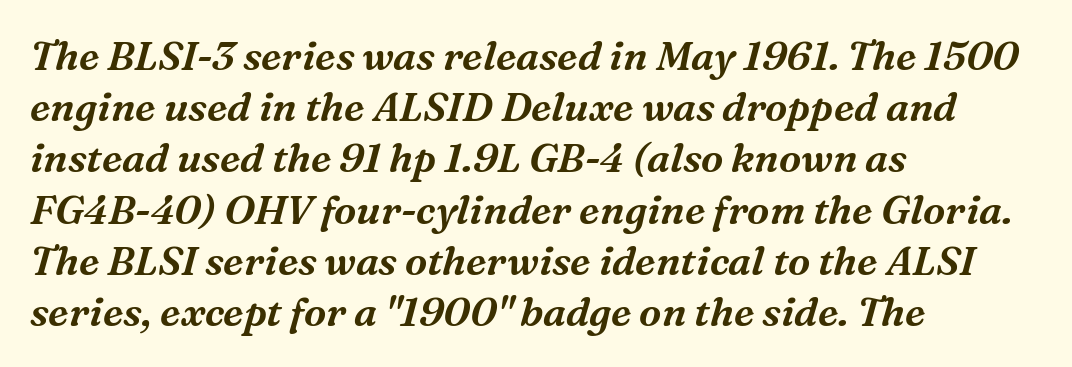
Q: Is the text italic (slanted)? A: Yes, it leans right by about 16 degrees.
Q: Is the typeface a serif or a sans-serif typeface? A: Serif.
Q: Is the text underlined? A: No.
Q: How is the paragraph aligned? A: Left-aligned.
Q: Is the spacing between letters normal or unusually wide? A: Normal.
Q: Is the spacing between lines tight, normal or loose? A: Normal.
Q: Width (condensed, normal, or wide)? A: Normal.
Q: Stroke contrast? A: Medium.
Q: x-height? A: Medium.
Q: Monospaced? A: No.
